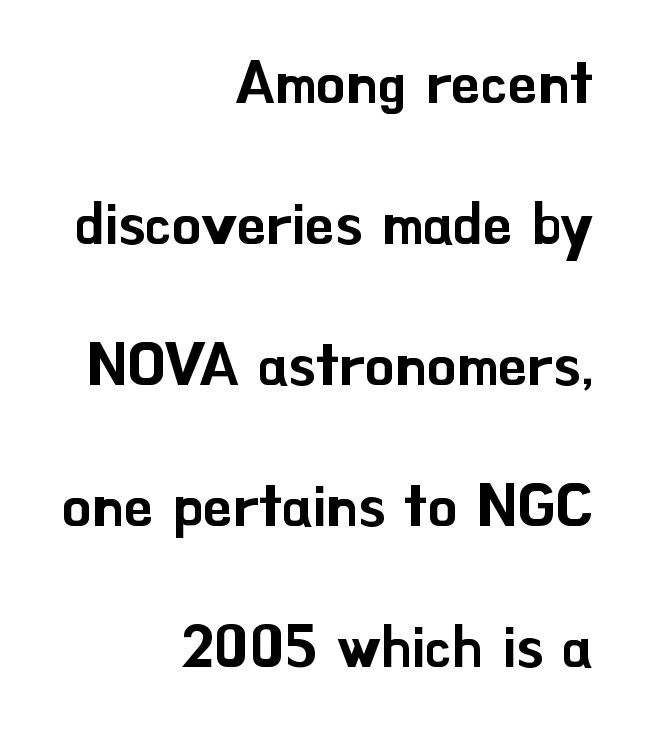
Q: Is the text italic (slanted)? A: No, it is upright.
Q: Is the typeface a serif or a sans-serif typeface? A: Sans-serif.
Q: Is the text underlined? A: No.
Q: How is the paragraph aligned? A: Right-aligned.
Q: Is the spacing between letters normal or unusually wide? A: Normal.
Q: Is the spacing between lines tight, normal or loose? A: Loose.
Q: Width (condensed, normal, or wide)? A: Normal.
Q: Stroke contrast? A: Low.
Q: x-height? A: Small.
Q: Monospaced? A: No.
